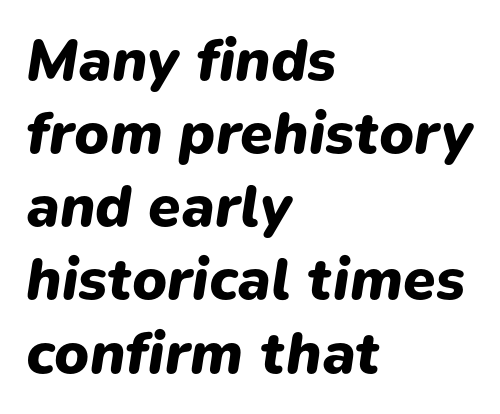
The letters advance in unequal steps, a hallmark of proportional type. Tall strokes in this sample are angled rather than plumb. The letters sit at their default tracking, neither squeezed nor spread. Beneath every word, the page is bare. Notice how the passage keeps a crisp vertical edge on the left only. Is the type bold? Yes — the strokes are clearly thick and heavy.
